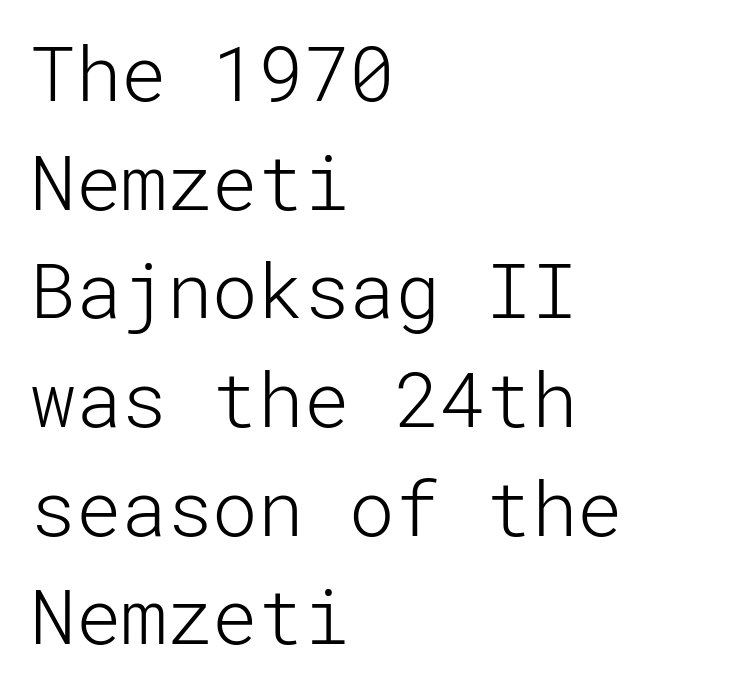
Q: Is the text bold? A: No.
Q: Is the text italic (slanted)? A: No, it is upright.
Q: Is the typeface a serif or a sans-serif typeface? A: Sans-serif.
Q: Is the text underlined? A: No.
Q: How is the paragraph aligned? A: Left-aligned.
Q: Is the spacing between letters normal or unusually wide? A: Normal.
Q: Is the spacing between lines tight, normal or loose? A: Normal.
Q: Width (condensed, normal, or wide)? A: Normal.
Q: Stroke contrast? A: Low.
Q: x-height? A: Medium.
